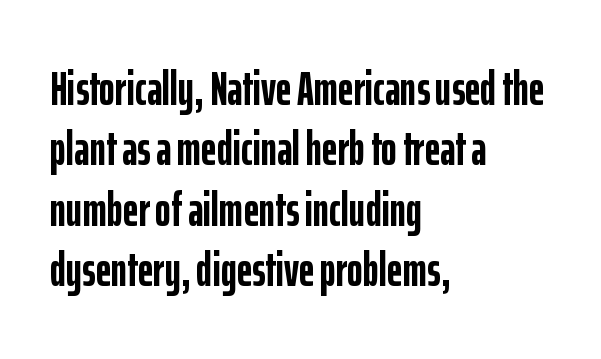
Students, this is bold: see how much ink each stroke carries. Here the glyphs are tracked normally, forming tight word shapes. Honestly, the row spacing looks completely unremarkable. No italicization has been applied; the sample stays upright. The lines are quadded left. Nope, no serifs anywhere on these letters.
